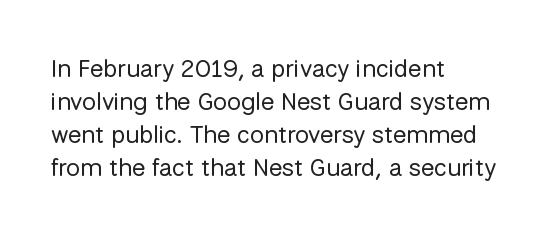
Q: Is the text bold? A: No.
Q: Is the text italic (slanted)? A: No, it is upright.
Q: Is the text underlined? A: No.
Q: How is the paragraph aligned? A: Left-aligned.
Q: Is the spacing between letters normal or unusually wide? A: Normal.
Q: Is the spacing between lines tight, normal or loose? A: Normal.
